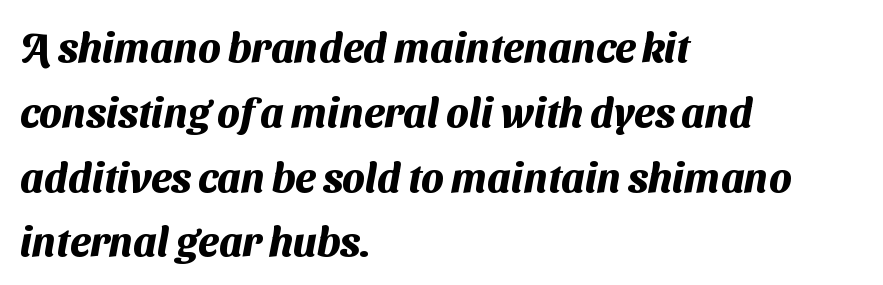
The image shows 41 px heavy sans-serif type; set left-aligned, normal line spacing (1.58x), normal letter spacing, not underlined; medium stroke contrast and a medium x-height.
